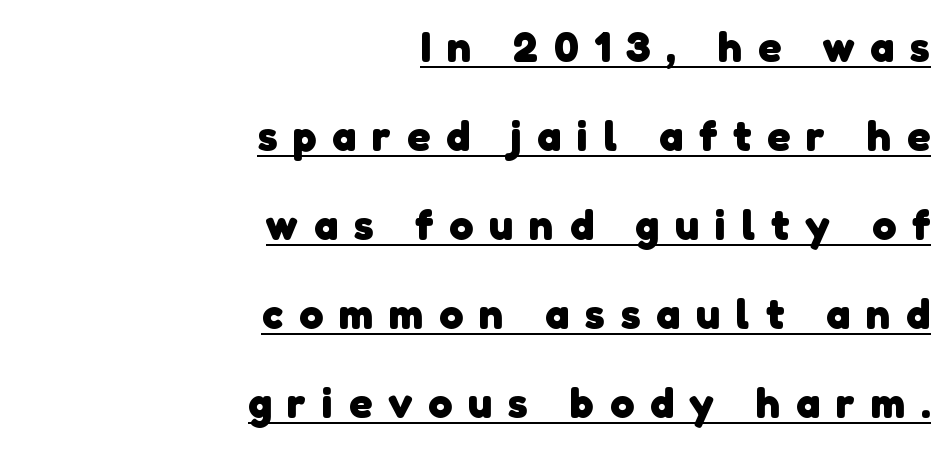
The face used here is a sans, in the tradition of grotesques and geometrics. Look at the tracking — it's clearly loosened, letters drifting apart. A continuous stroke trails under the words, as in a hyperlink. Students, this is bold: see how much ink each stroke carries. The paragraph has a hard right edge and a soft left edge. You could not count columns in this text — the font is proportionally spaced.
